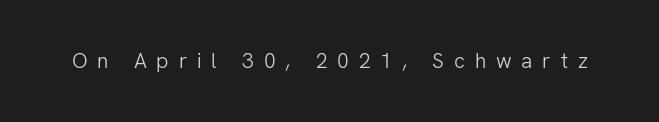
{"italic": "no", "bold": "no", "underline": "no", "letter_spacing": "wide", "letter_spacing_em": 0.47, "glyph_px": 21}
